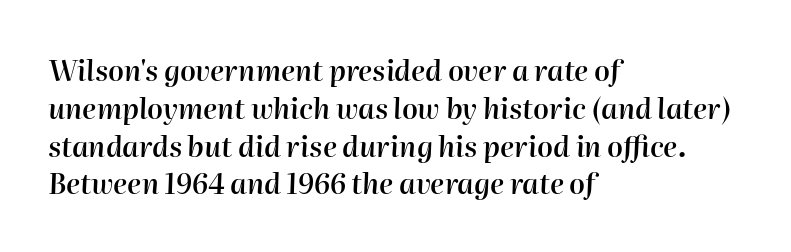
{"italic": "yes", "lean": "right", "slant_degrees": 2, "bold": "semi", "weight": "semibold", "width": "normal", "stroke_contrast": "high", "x_height": "medium", "monospaced": "no", "underline": "no", "align": "left", "line_spacing": "normal", "line_spacing_ratio": 1.35, "letter_spacing": "normal", "letter_spacing_em": 0.0, "glyph_px": 28}
